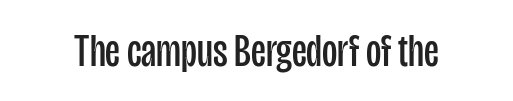
Here the designer chose a conventional face with non-uniform glyph widths. There is no visible air inserted between adjacent glyphs. The space beneath each line is pristine and unruled. Serif or sans? Sans — the stroke terminals are bare. When letters stand straight like this, we call the style roman or upright.
